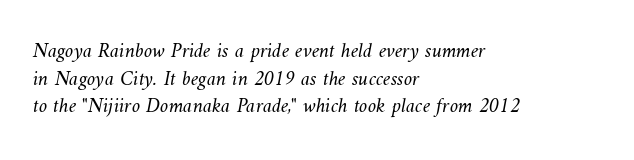
Q: Is the text bold? A: No.
Q: Is the text underlined? A: No.
Q: How is the paragraph aligned? A: Left-aligned.
Q: Is the spacing between letters normal or unusually wide? A: Normal.
Q: Is the spacing between lines tight, normal or loose? A: Normal.
